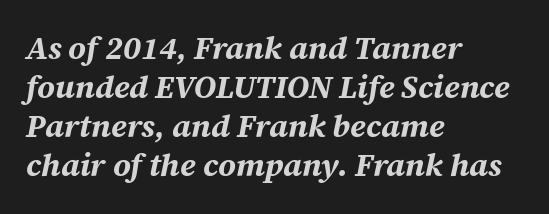
The image shows 32 px bold type, italic (leaning right); set left-aligned, line spacing 1.22x, normal letter spacing, not underlined; medium stroke contrast and a medium x-height.
